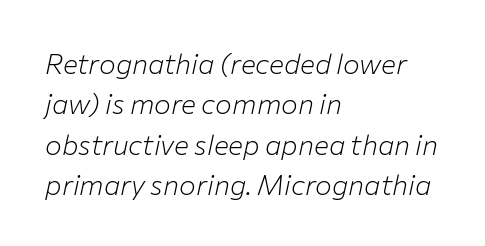
Q: Is the text bold? A: No.
Q: Is the text italic (slanted)? A: Yes, it leans right by about 12 degrees.
Q: Is the text underlined? A: No.
Q: How is the paragraph aligned? A: Left-aligned.
Q: Is the spacing between letters normal or unusually wide? A: Normal.
Q: Is the spacing between lines tight, normal or loose? A: Normal.
Q: Width (condensed, normal, or wide)? A: Normal.
Q: Stroke contrast? A: Low.
Q: x-height? A: Medium.
Q: Monospaced? A: No.
